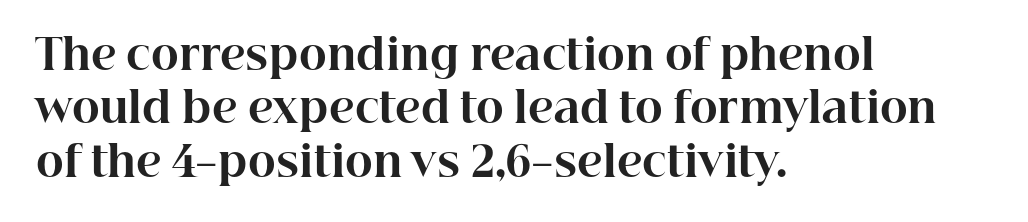
Note: serifs present on the glyphs. Letters rest on an invisible, unmarked baseline. The horizontal fit of the characters is conventional and even. Regular leading.
